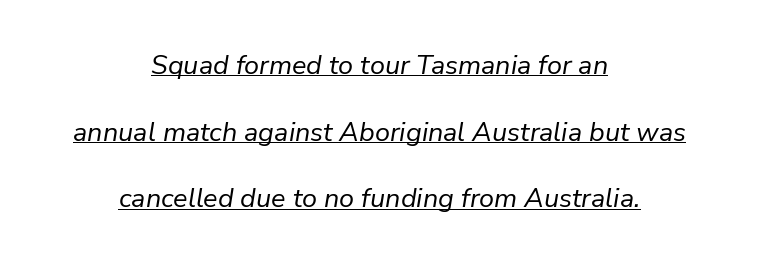
Centered paragraph, ragged on both sides. How would I describe the line gaps? Wide and relaxed. It's the slanting kind of type. The weight would be labelled regular, book, light, or lighter still.
